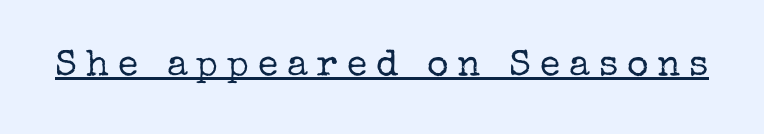
{"serif": "yes", "italic": "no", "bold": "no", "weight": "regular", "width": "normal", "stroke_contrast": "low", "x_height": "medium", "monospaced": "no", "underline": "yes", "letter_spacing": "wide", "letter_spacing_em": 0.24, "glyph_px": 37}
